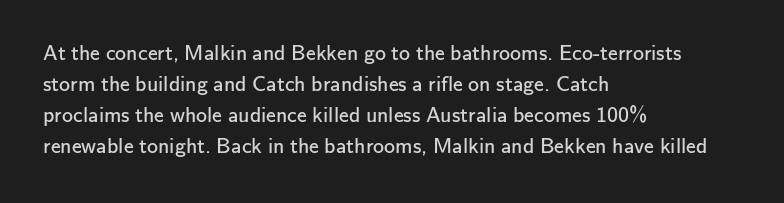
Q: Is the text bold? A: No.
Q: Is the text italic (slanted)? A: No, it is upright.
Q: Is the text underlined? A: No.
Q: How is the paragraph aligned? A: Left-aligned.
Q: Is the spacing between letters normal or unusually wide? A: Normal.
Q: Is the spacing between lines tight, normal or loose? A: Normal.
